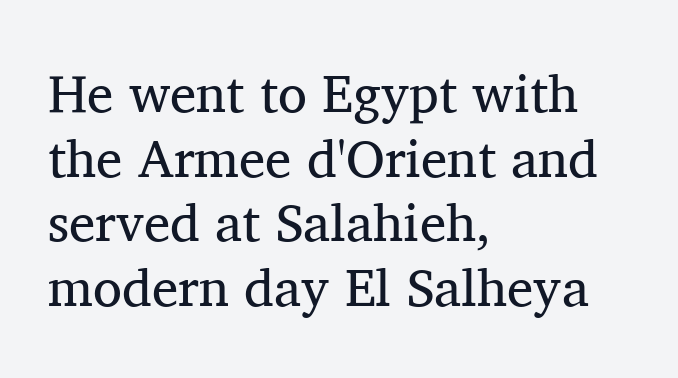
{"serif": "yes", "italic": "no", "bold": "no", "weight": "regular", "width": "normal", "stroke_contrast": "medium", "x_height": "medium", "monospaced": "no", "underline": "no", "align": "left", "line_spacing_ratio": 1.22, "letter_spacing": "normal", "letter_spacing_em": 0.0, "glyph_px": 53}
